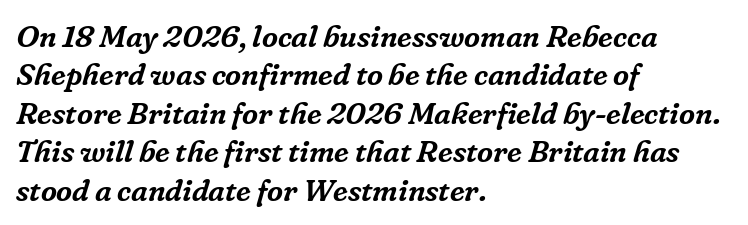
Q: Is the text italic (slanted)? A: Yes, it leans right by about 16 degrees.
Q: Is the typeface a serif or a sans-serif typeface? A: Serif.
Q: Is the text underlined? A: No.
Q: How is the paragraph aligned? A: Left-aligned.
Q: Is the spacing between letters normal or unusually wide? A: Normal.
Q: Width (condensed, normal, or wide)? A: Normal.
Q: Stroke contrast? A: Low.
Q: x-height? A: Medium.
Q: Monospaced? A: No.
